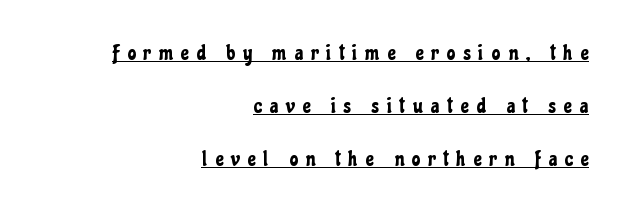
The setting favours the right margin, as signatures and pull-quotes sometimes do. In terms of posture, this sample is upright. Notice how a bar underscores the lettering throughout. Widely set lines give the paragraph a tall, airy silhouette. What stands out about the letter spacing? Its width — letters are far apart.
